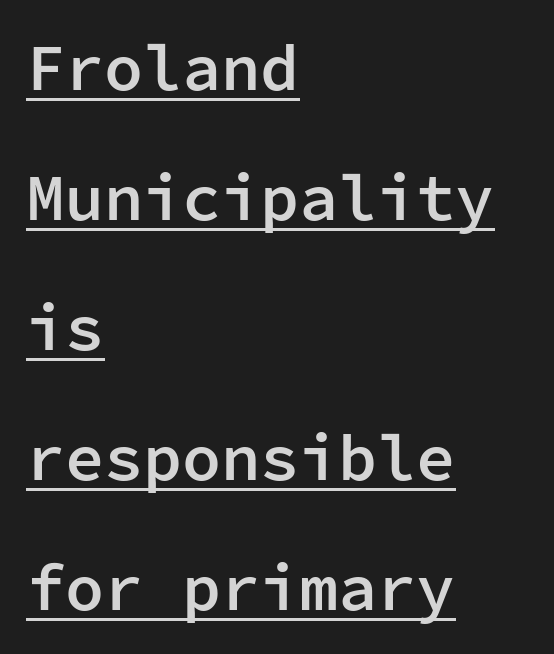
{"serif": "no", "italic": "no", "bold": "semi", "weight": "semibold", "width": "normal", "stroke_contrast": "low", "x_height": "medium", "monospaced": "yes", "underline": "yes", "align": "left", "line_spacing": "loose", "line_spacing_ratio": 2.0, "letter_spacing": "normal", "letter_spacing_em": 0.0, "glyph_px": 65}
